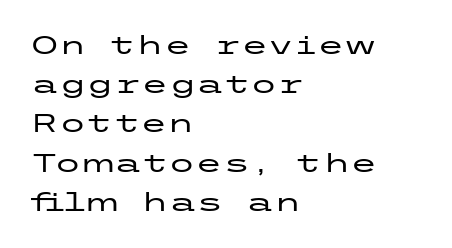
{"italic": "no", "underline": "no", "align": "left", "line_spacing": "normal", "line_spacing_ratio": 1.57, "letter_spacing": "normal", "letter_spacing_em": 0.0, "glyph_px": 25}
